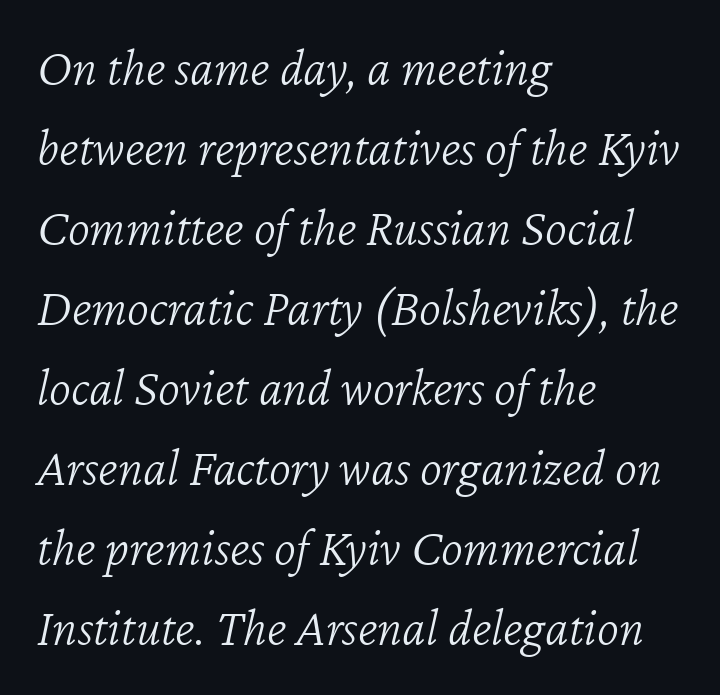
{"italic": "yes", "lean": "right", "slant_degrees": 12, "bold": "no", "weight": "light", "width": "normal", "stroke_contrast": "low", "x_height": "medium", "monospaced": "no", "underline": "no", "align": "left", "line_spacing": "normal", "line_spacing_ratio": 1.51, "letter_spacing": "normal", "letter_spacing_em": 0.0, "glyph_px": 53}
